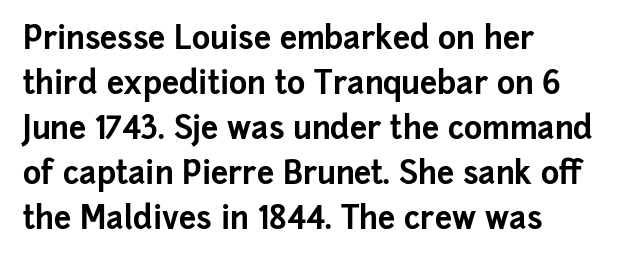
The image shows 31 px bold sans-serif type, upright; set left-aligned, normal line spacing (1.45x), normal letter spacing, not underlined; low stroke contrast and a medium x-height.
